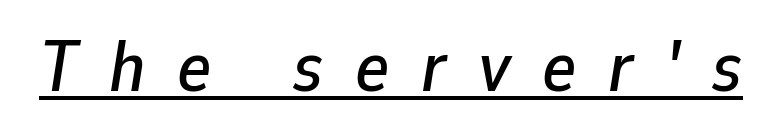
{"italic": "yes", "lean": "right", "slant_degrees": 9, "width": "normal", "stroke_contrast": "low", "x_height": "medium", "monospaced": "no", "underline": "yes", "letter_spacing": "wide", "letter_spacing_em": 0.44, "glyph_px": 72}
